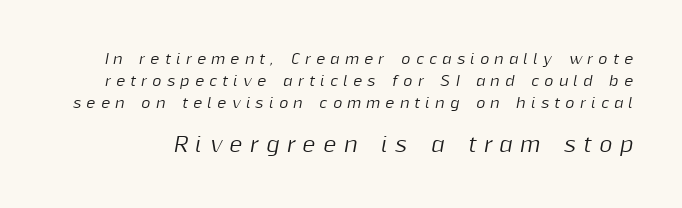
Yep, that's italic — everything's leaning. The type is letterspaced generously, with wide tracking. The vertical gap from one line to the next is medium. Letters rest on an invisible, unmarked baseline.
